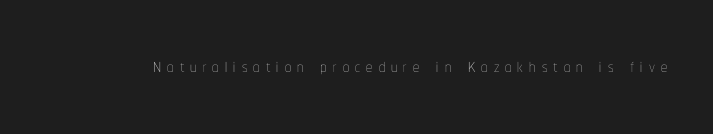
The image shows 25 px text type, upright; set unusually wide letter spacing (+0.24 em), not underlined.
